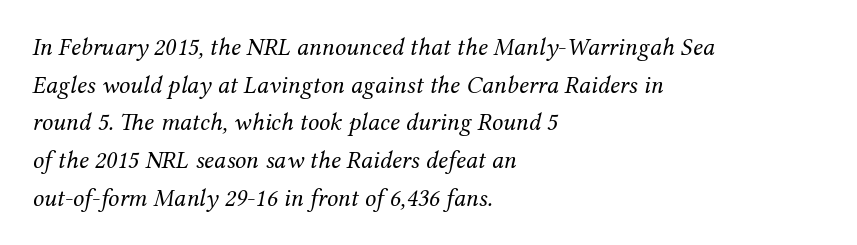
{"italic": "yes", "lean": "right", "slant_degrees": 12, "bold": "no", "underline": "no", "align": "left", "line_spacing": "normal", "line_spacing_ratio": 1.51, "letter_spacing": "normal", "letter_spacing_em": 0.0, "glyph_px": 25}
